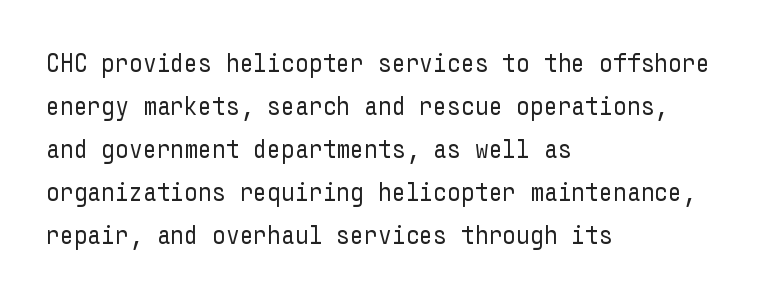
Q: Is the text bold? A: No.
Q: Is the text italic (slanted)? A: No, it is upright.
Q: Is the text underlined? A: No.
Q: How is the paragraph aligned? A: Left-aligned.
Q: Is the spacing between letters normal or unusually wide? A: Normal.
Q: Is the spacing between lines tight, normal or loose? A: Normal.
